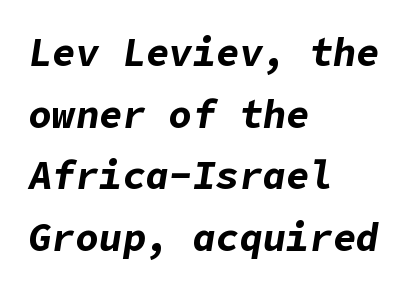
The image shows 39 px bold type, italic (leaning right); set left-aligned, normal line spacing (1.58x), normal letter spacing, not underlined; low stroke contrast and a medium x-height.
